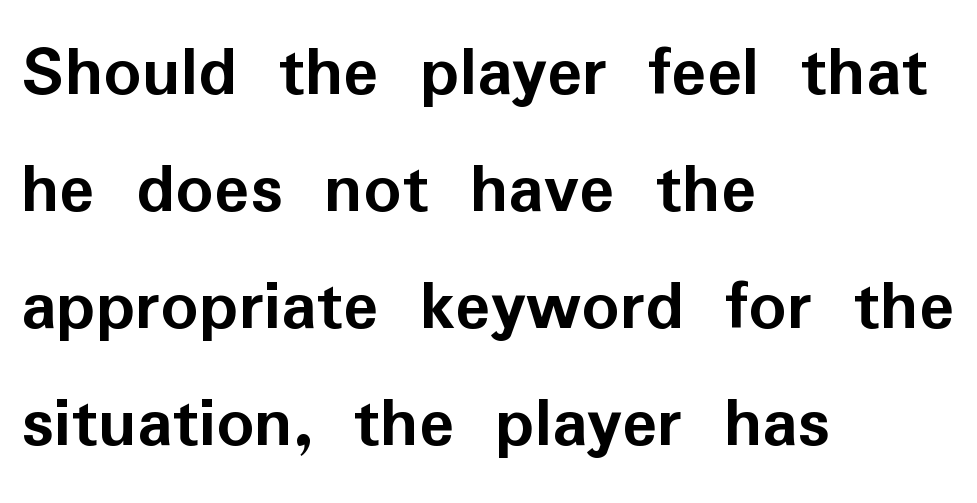
{"serif": "no", "italic": "no", "bold": "yes", "weight": "semibold", "width": "normal", "stroke_contrast": "low", "x_height": "medium", "monospaced": "no", "underline": "no", "align": "left", "line_spacing": "normal", "line_spacing_ratio": 1.58, "letter_spacing": "normal", "letter_spacing_em": 0.0, "glyph_px": 74}
